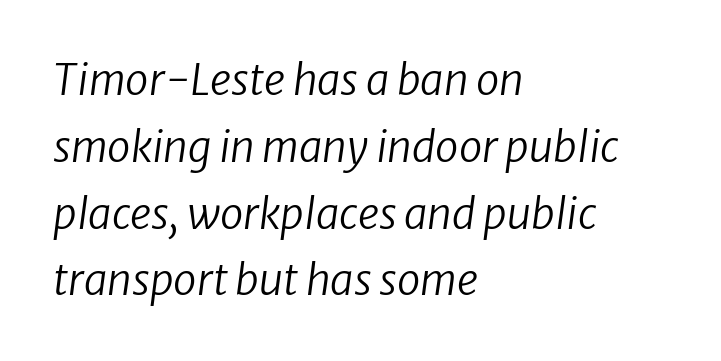
The words here are not underlined. Leftover space on each line is placed entirely after the last word. Vertical spacing — default. The type is set solid horizontally, with unmodified tracking. You could not count columns in this text — the font is proportionally spaced. The strokes carry an ordinary text weight at most.
